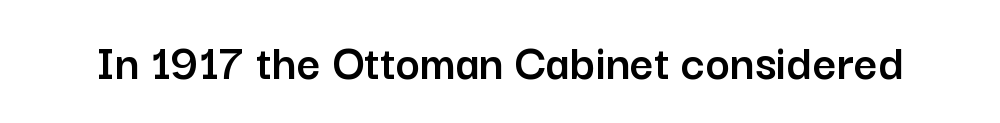
{"serif": "no", "italic": "no", "width": "normal", "stroke_contrast": "low", "x_height": "medium", "monospaced": "no", "underline": "no", "letter_spacing": "normal", "letter_spacing_em": 0.0, "glyph_px": 52}
